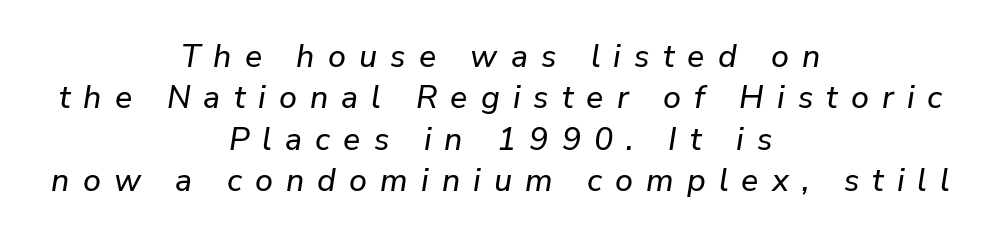
{"italic": "yes", "lean": "right", "slant_degrees": 9, "width": "normal", "stroke_contrast": "low", "x_height": "medium", "monospaced": "no", "underline": "no", "align": "center", "line_spacing": "normal", "line_spacing_ratio": 1.29, "letter_spacing": "wide", "letter_spacing_em": 0.41, "glyph_px": 32}
